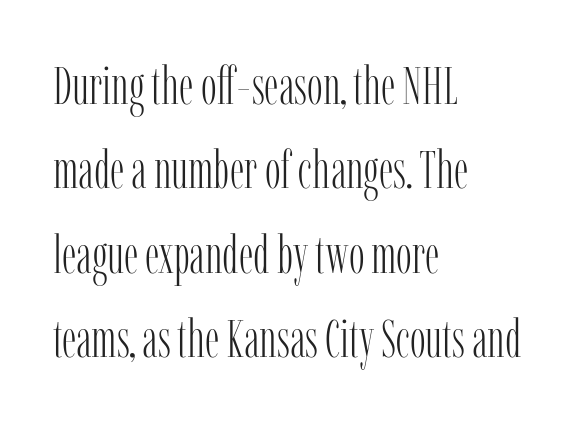
Q: Is the text bold? A: No.
Q: Is the text italic (slanted)? A: No, it is upright.
Q: Is the typeface a serif or a sans-serif typeface? A: Serif.
Q: Is the text underlined? A: No.
Q: How is the paragraph aligned? A: Left-aligned.
Q: Is the spacing between letters normal or unusually wide? A: Normal.
Q: Is the spacing between lines tight, normal or loose? A: Normal.
Q: Width (condensed, normal, or wide)? A: Condensed.
Q: Stroke contrast? A: Low.
Q: x-height? A: Medium.
Q: Monospaced? A: No.
